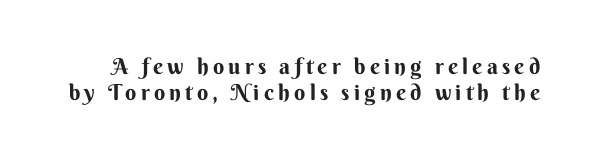
The image shows 22 px bold type, upright; set line spacing 1.17x, not underlined.
